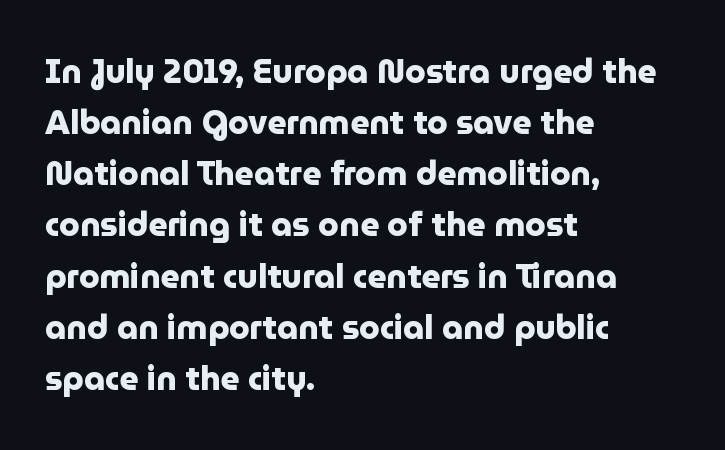
{"serif": "no", "italic": "no", "bold": "yes", "weight": "heavy", "width": "normal", "stroke_contrast": "low", "x_height": "medium", "monospaced": "no", "underline": "no", "align": "left", "line_spacing": "normal", "line_spacing_ratio": 1.55, "letter_spacing": "normal", "letter_spacing_em": 0.0, "glyph_px": 33}
